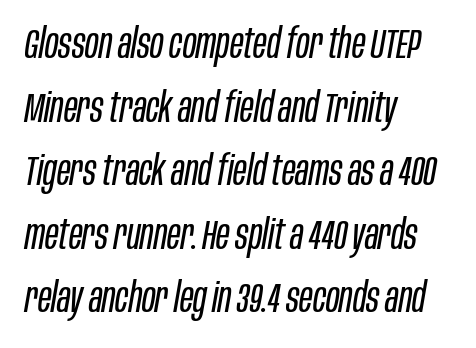
The image shows 41 px regular-weight, condensed type, italic (leaning right); set left-aligned, normal line spacing (1.55x), normal letter spacing, not underlined; low stroke contrast and a large x-height.
